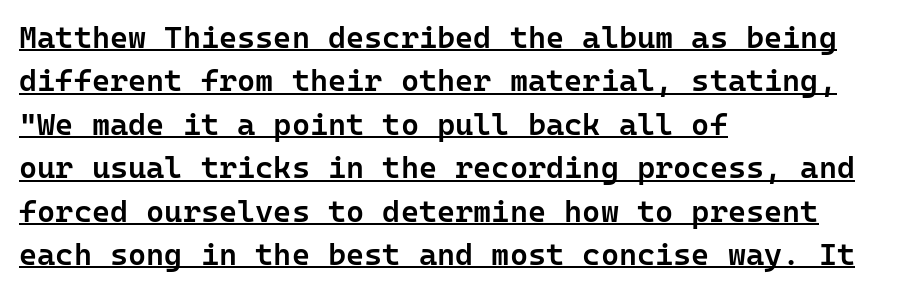
The letters stand upright; this is a roman face. Serif or sans? Sans — the stroke terminals are bare. The typesetting leans somewhat heavy: a semibold. Here the glyphs are tracked normally, forming tight word shapes. Notice how descenders clear the ascenders below comfortably — that's standard leading. Looks like terminal output: every glyph gets an equal slot.
